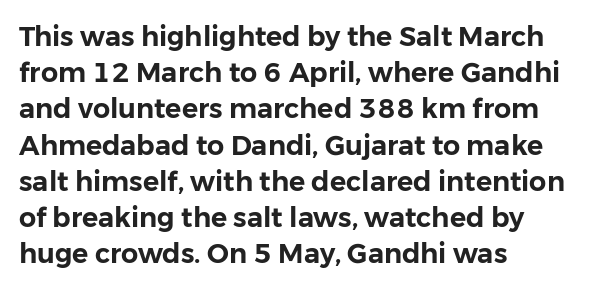
Q: Is the text italic (slanted)? A: No, it is upright.
Q: Is the text underlined? A: No.
Q: How is the paragraph aligned? A: Left-aligned.
Q: Is the spacing between letters normal or unusually wide? A: Normal.
Q: Is the spacing between lines tight, normal or loose? A: Normal.
